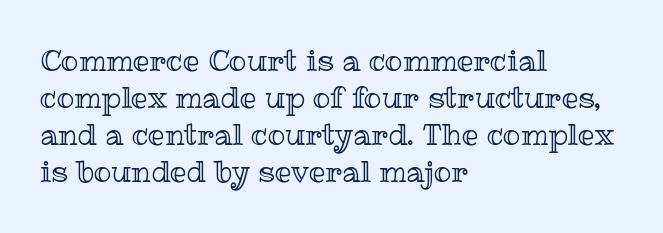
The image shows 29 px text type, upright; set left-aligned, normal line spacing (1.28x), normal letter spacing, not underlined; a medium x-height.
